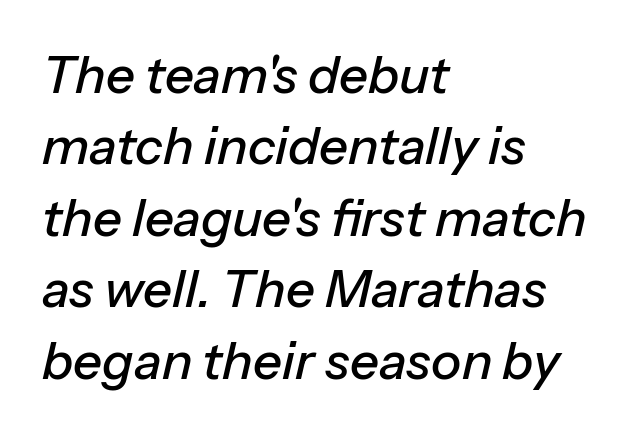
{"italic": "yes", "lean": "right", "slant_degrees": 13, "width": "normal", "stroke_contrast": "low", "x_height": "medium", "monospaced": "no", "underline": "no", "align": "left", "line_spacing": "normal", "line_spacing_ratio": 1.4, "letter_spacing": "normal", "letter_spacing_em": 0.0, "glyph_px": 51}
